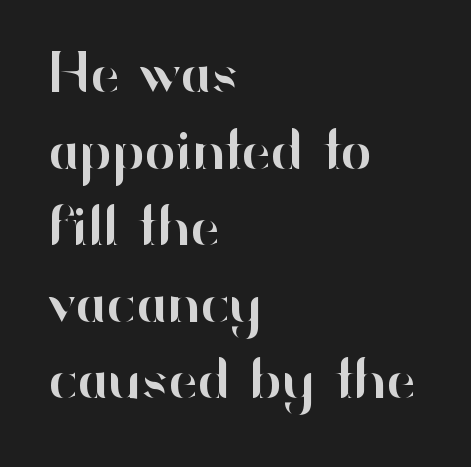
{"serif": "no", "italic": "no", "width": "normal", "stroke_contrast": "high", "x_height": "small", "monospaced": "no", "underline": "no", "align": "left", "line_spacing": "normal", "line_spacing_ratio": 1.32, "letter_spacing": "normal", "letter_spacing_em": 0.0, "glyph_px": 58}
